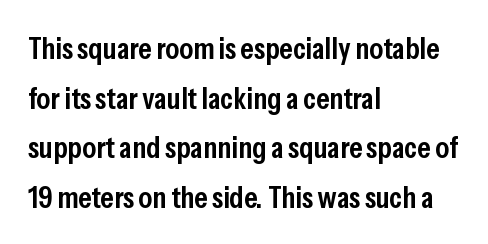
{"serif": "no", "italic": "no", "bold": "semi", "weight": "semibold", "width": "condensed", "stroke_contrast": "low", "x_height": "medium", "monospaced": "no", "underline": "no", "align": "left", "line_spacing": "normal", "line_spacing_ratio": 1.6, "letter_spacing": "normal", "letter_spacing_em": 0.0, "glyph_px": 31}
